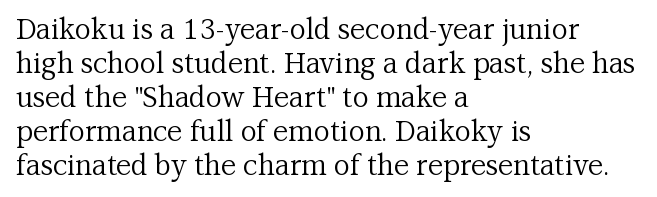
{"serif": "yes", "italic": "no", "bold": "no", "weight": "regular", "width": "normal", "stroke_contrast": "medium", "x_height": "medium", "monospaced": "no", "underline": "no", "align": "left", "line_spacing_ratio": 1.21, "letter_spacing": "normal", "letter_spacing_em": 0.0, "glyph_px": 28}
